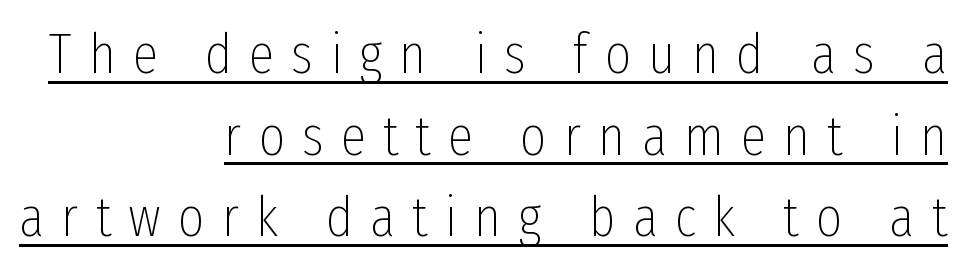
The image shows 57 px thin, condensed sans-serif type, upright; set right-aligned, normal line spacing (1.43x), unusually wide letter spacing (+0.3 em), underlined; low stroke contrast and a medium x-height.
